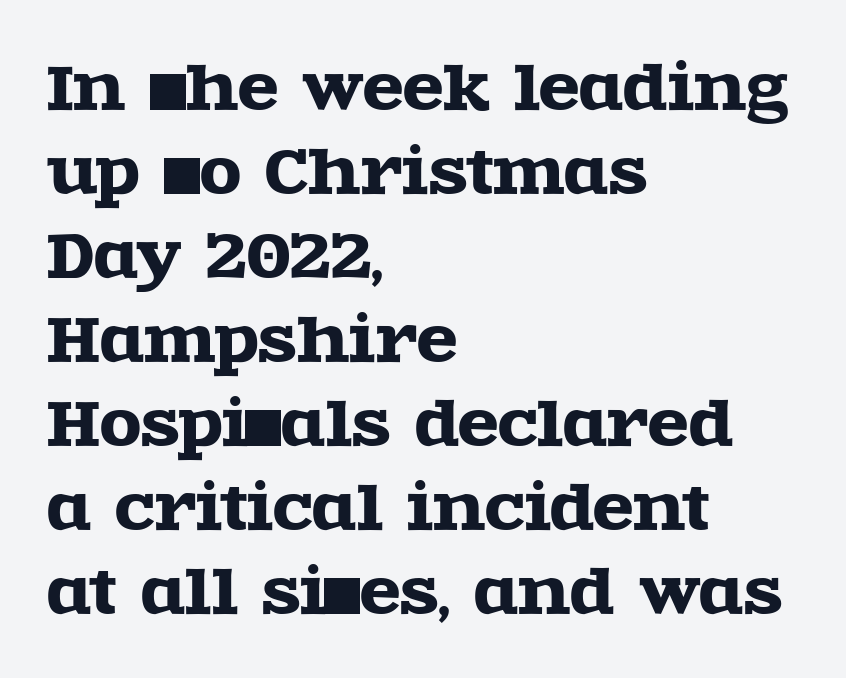
Q: Is the text italic (slanted)? A: No, it is upright.
Q: Is the typeface a serif or a sans-serif typeface? A: Serif.
Q: Is the text underlined? A: No.
Q: How is the paragraph aligned? A: Left-aligned.
Q: Is the spacing between letters normal or unusually wide? A: Normal.
Q: Is the spacing between lines tight, normal or loose? A: Normal.
Q: Width (condensed, normal, or wide)? A: Wide.
Q: x-height? A: Large.
Q: Monospaced? A: No.
